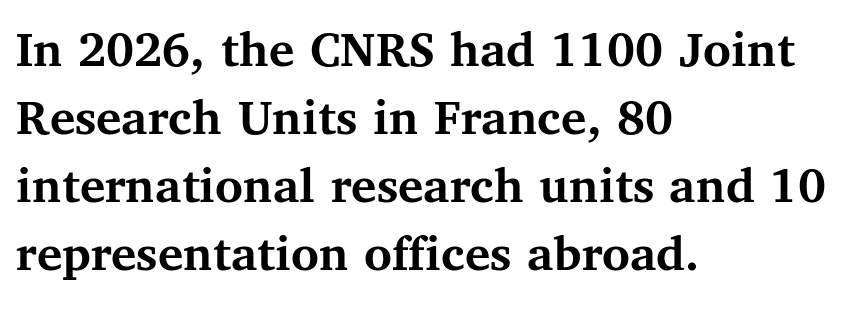
The image shows 53 px semibold serif type, upright; set left-aligned, normal line spacing (1.28x), normal letter spacing, not underlined; medium stroke contrast and a medium x-height.
